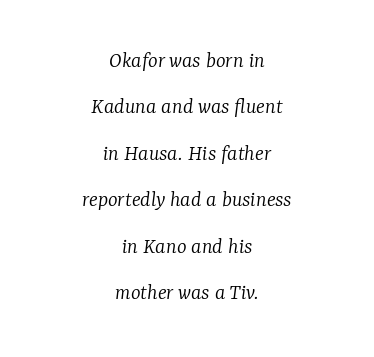
The font's italic variant was chosen for this text. Is there much room between lines? Yes — plenty of vertical air separates them. Does the copy run flush right? No — it is centered line by line. The face used here is rendered with its standard letterfit. The typeface has the unassuming heft of standard copy or less. Plain, unruled lines of type.
